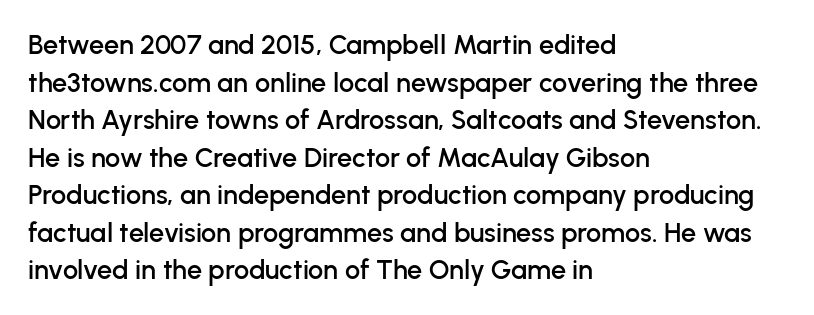
{"italic": "no", "underline": "no", "align": "left", "line_spacing": "normal", "line_spacing_ratio": 1.39, "letter_spacing": "normal", "letter_spacing_em": 0.0, "glyph_px": 27}
